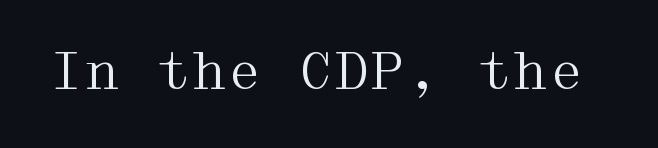
The image shows 51 px regular-weight, wide serif type, upright; set normal letter spacing, not underlined; medium stroke contrast and a medium x-height.
